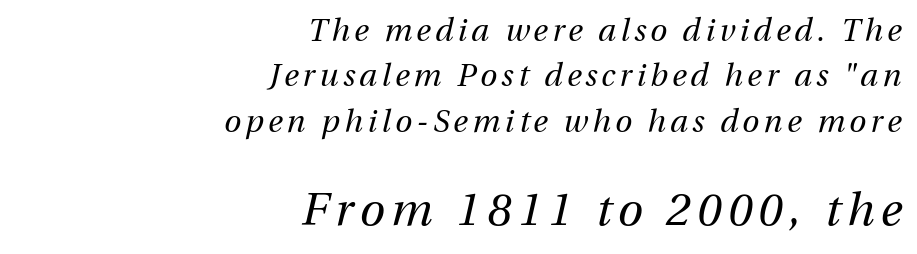
{"italic": "yes", "lean": "right", "slant_degrees": 13, "bold": "no", "weight": "regular", "width": "normal", "stroke_contrast": "medium", "x_height": "medium", "monospaced": "no", "underline": "no", "align": "right", "line_spacing": "normal", "line_spacing_ratio": 1.46, "larger_block": "second", "size_ratio": 1.48, "glyph_px": 46}
